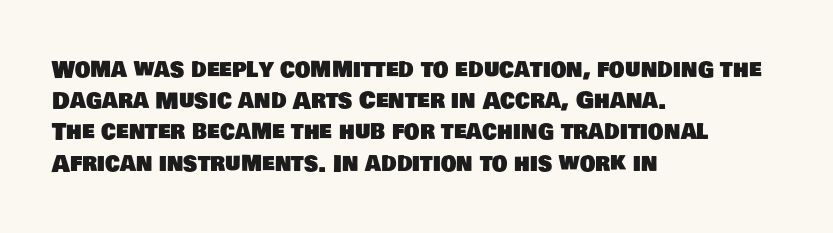
The image shows 22 px text type; set left-aligned, normal line spacing (1.42x), normal letter spacing, not underlined.
